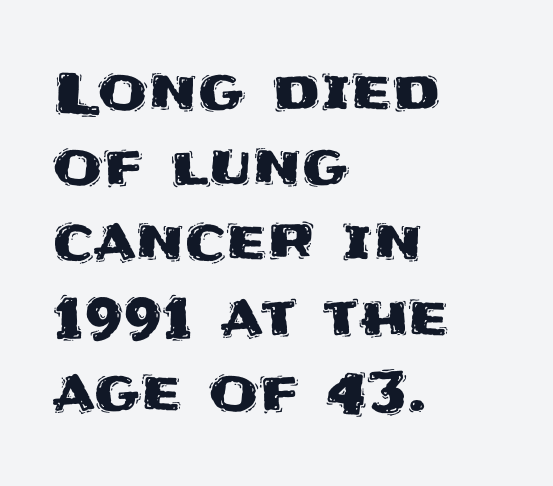
{"serif": "no", "italic": "no", "width": "normal", "stroke_contrast": "medium", "x_height": "large", "monospaced": "no", "underline": "no", "align": "left", "line_spacing": "normal", "line_spacing_ratio": 1.32, "letter_spacing": "normal", "letter_spacing_em": 0.0, "glyph_px": 57}
